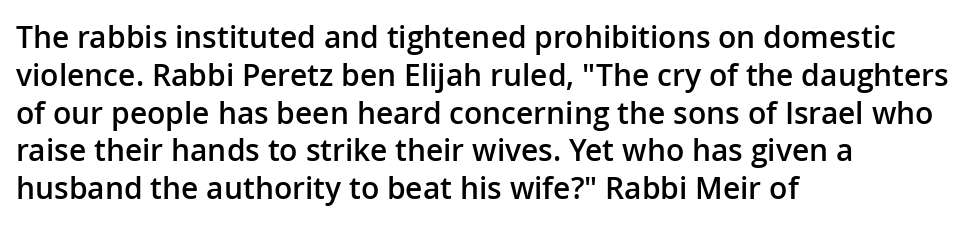
{"serif": "no", "italic": "no", "bold": "semi", "weight": "semibold", "width": "normal", "stroke_contrast": "low", "x_height": "medium", "monospaced": "no", "underline": "no", "align": "left", "line_spacing": "normal", "line_spacing_ratio": 1.26, "letter_spacing": "normal", "letter_spacing_em": 0.0, "glyph_px": 30}
